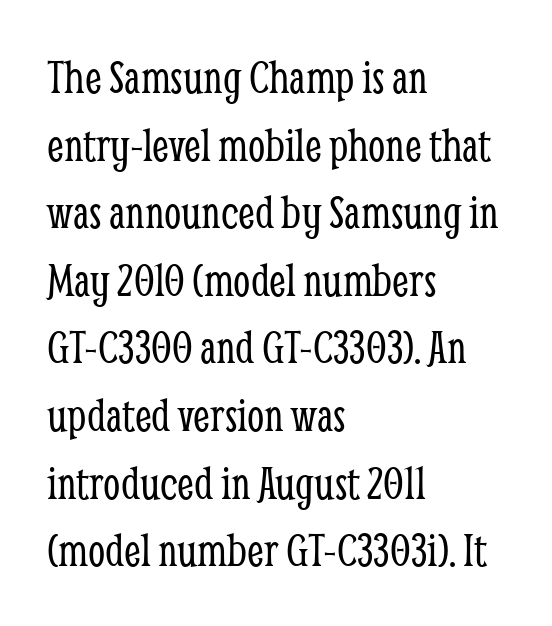
The image shows 49 px light, condensed serif type, upright; set left-aligned, normal line spacing (1.38x), normal letter spacing, not underlined; low stroke contrast and a medium x-height.
